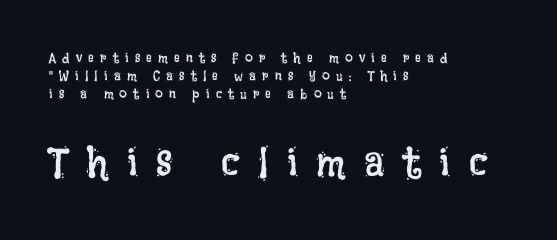
The image shows 42 px regular-weight, condensed type, upright; set left-aligned, normal line spacing (1.27x), unusually wide letter spacing (+0.44 em), not underlined; the second (bottom) block is 3.0x larger; low stroke contrast and a large x-height.
